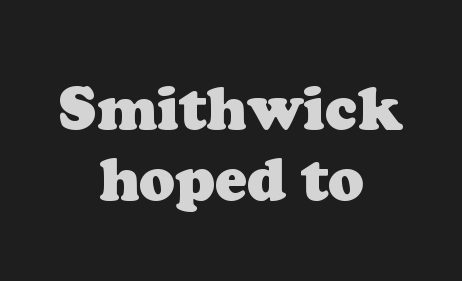
{"serif": "yes", "bold": "yes", "weight": "heavy", "width": "normal", "stroke_contrast": "low", "x_height": "medium", "monospaced": "no", "underline": "no", "align": "center", "line_spacing_ratio": 1.2, "letter_spacing": "normal", "letter_spacing_em": 0.0, "glyph_px": 59}
